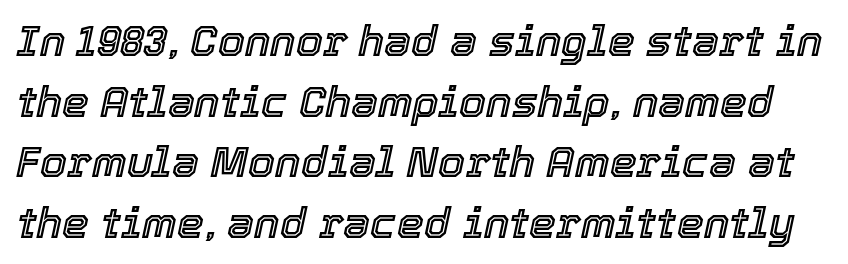
The image shows 43 px text type, italic (leaning right); set normal line spacing (1.41x), normal letter spacing, not underlined; a medium x-height.
